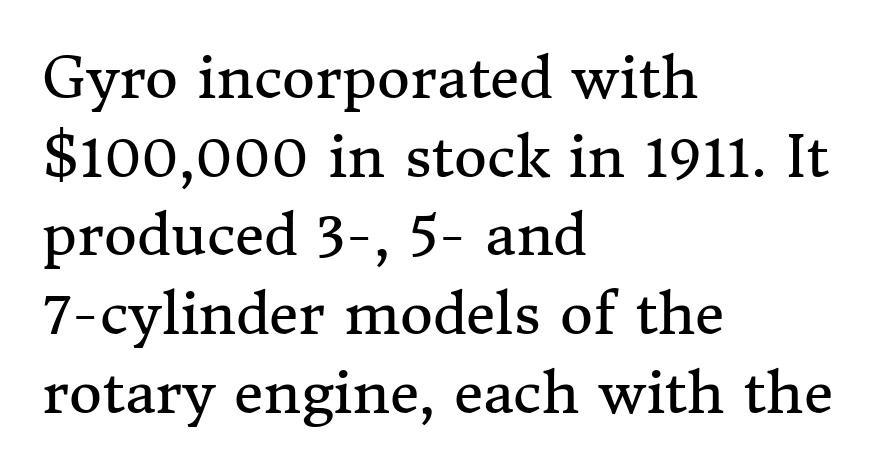
{"serif": "yes", "italic": "no", "bold": "no", "weight": "regular", "width": "normal", "stroke_contrast": "medium", "x_height": "medium", "monospaced": "no", "underline": "no", "align": "left", "line_spacing": "normal", "line_spacing_ratio": 1.38, "letter_spacing": "normal", "letter_spacing_em": 0.0, "glyph_px": 57}
